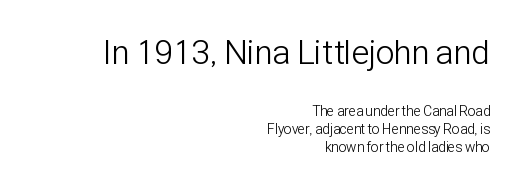
Q: Is the text bold? A: No.
Q: Is the text italic (slanted)? A: No, it is upright.
Q: Is the typeface a serif or a sans-serif typeface? A: Sans-serif.
Q: Is the text underlined? A: No.
Q: How is the paragraph aligned? A: Right-aligned.
Q: Is the spacing between letters normal or unusually wide? A: Normal.
Q: Is the spacing between lines tight, normal or loose? A: Normal.
Q: Which block of text is set in a larger size, the first (top) or the second (bottom)? A: The first (top) one.
Q: Width (condensed, normal, or wide)? A: Condensed.
Q: Stroke contrast? A: Low.
Q: x-height? A: Medium.
Q: Monospaced? A: No.
